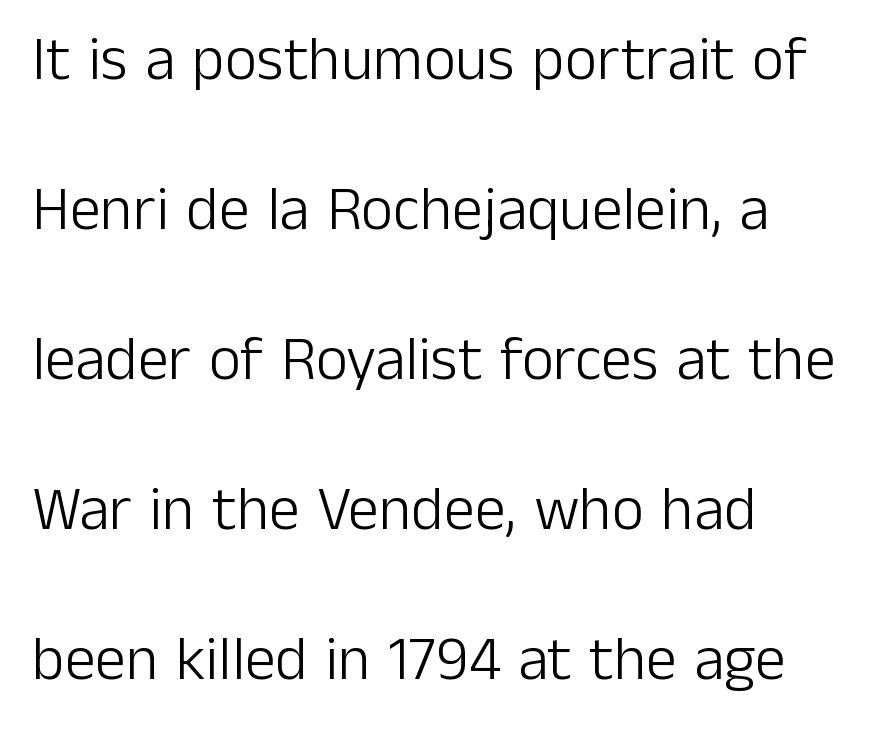
Q: Is the text bold? A: No.
Q: Is the text italic (slanted)? A: No, it is upright.
Q: Is the typeface a serif or a sans-serif typeface? A: Sans-serif.
Q: Is the text underlined? A: No.
Q: How is the paragraph aligned? A: Left-aligned.
Q: Is the spacing between letters normal or unusually wide? A: Normal.
Q: Is the spacing between lines tight, normal or loose? A: Loose.
Q: Width (condensed, normal, or wide)? A: Normal.
Q: Stroke contrast? A: Low.
Q: x-height? A: Medium.
Q: Monospaced? A: No.
